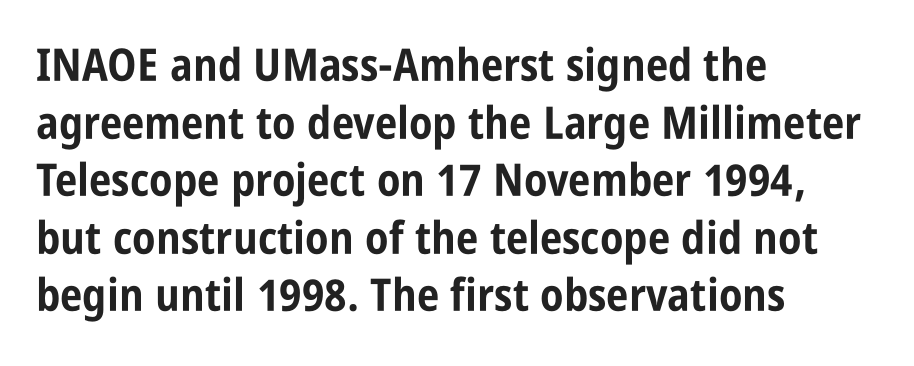
Line starts are locked; line ends wander. Standard letterfit; no display-style spreading of the glyphs. Upright lettering throughout. This sample has the flowing, uneven cadence of proportional lettering. I'd call this a sans setting — the letters go barefoot. Is there much room between lines? A standard amount, neither cramped nor airy.
